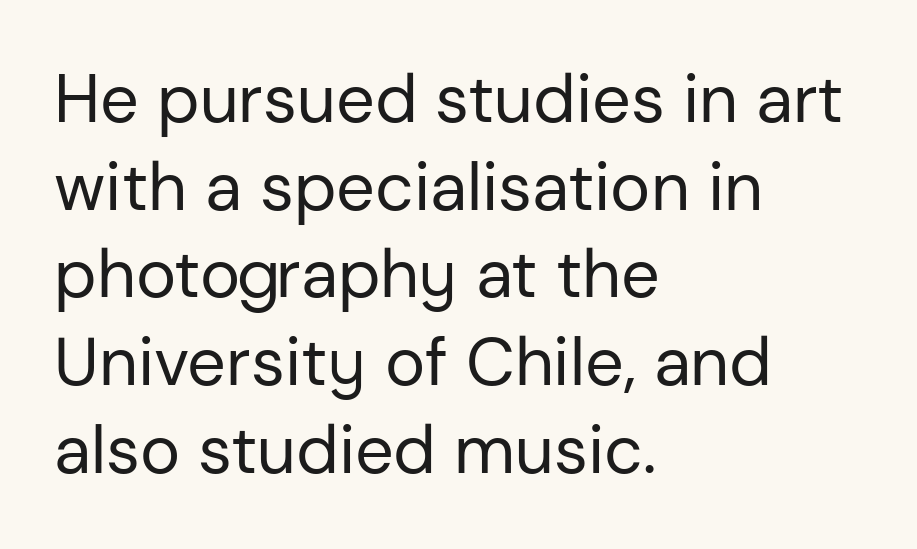
The image shows 68 px regular-weight sans-serif type, upright; set left-aligned, normal line spacing (1.29x), normal letter spacing, not underlined; low stroke contrast and a medium x-height.
